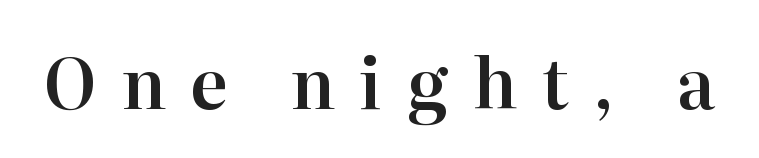
{"serif": "yes", "italic": "no", "width": "normal", "stroke_contrast": "high", "x_height": "medium", "monospaced": "no", "underline": "no", "letter_spacing": "wide", "letter_spacing_em": 0.35, "glyph_px": 69}
